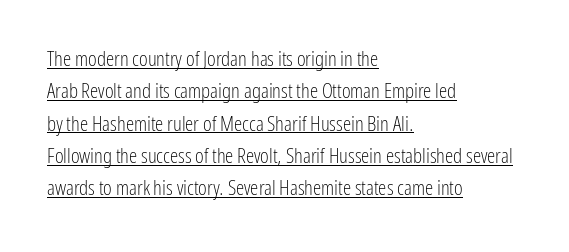
The image shows 21 px text type, upright; set left-aligned, normal line spacing (1.54x), normal letter spacing, underlined.
